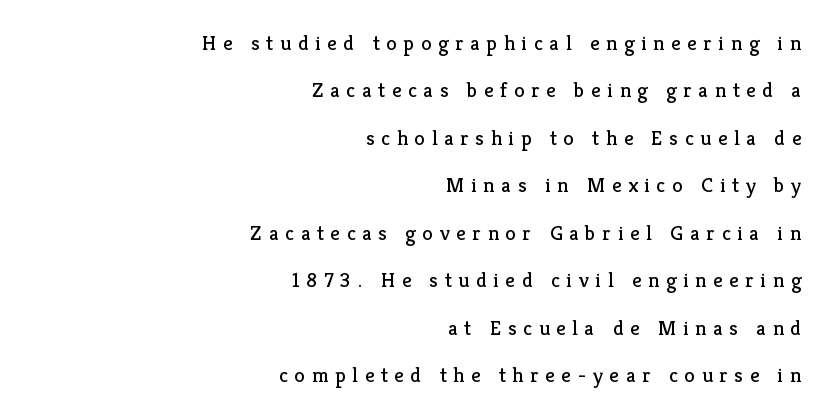
What stands out about the letter spacing? Its width — letters are far apart. Posture: upright roman. The lines in this sample share a right terminus and differ only in where they begin. The typesetting does not lean heavy: it is not bold. This rendering features lettering with no underline. Horizontal bands of white between lines are thick stripes.
